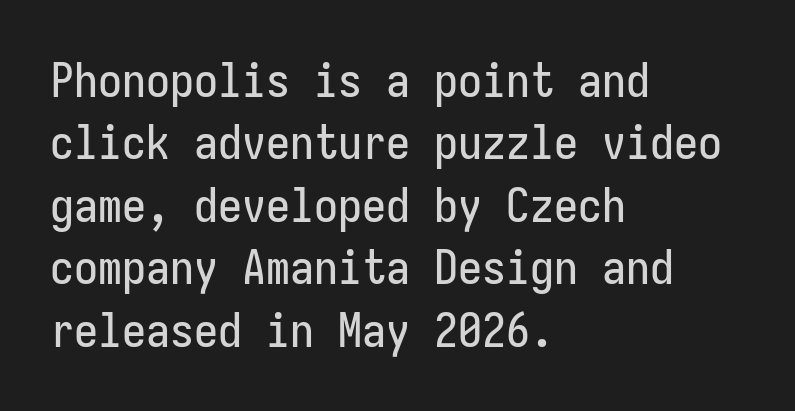
Here the glyphs are tracked normally, forming tight word shapes. Rule under the text: the space is simply empty. The specimen reads as upright at a glance. The lines in this sample share a left origin and differ only in where they stop. Does the leading feel generous? No, just average.
